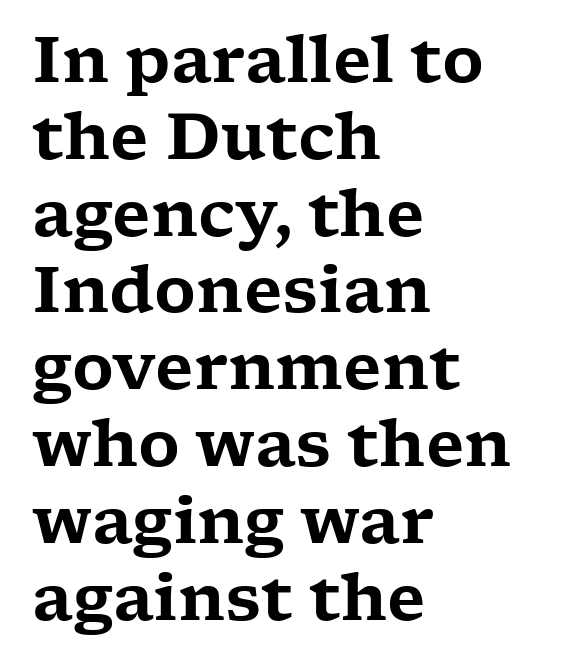
{"serif": "yes", "italic": "no", "width": "wide", "stroke_contrast": "low", "x_height": "medium", "monospaced": "no", "underline": "no", "align": "left", "line_spacing_ratio": 1.2, "letter_spacing": "normal", "letter_spacing_em": 0.0, "glyph_px": 64}
